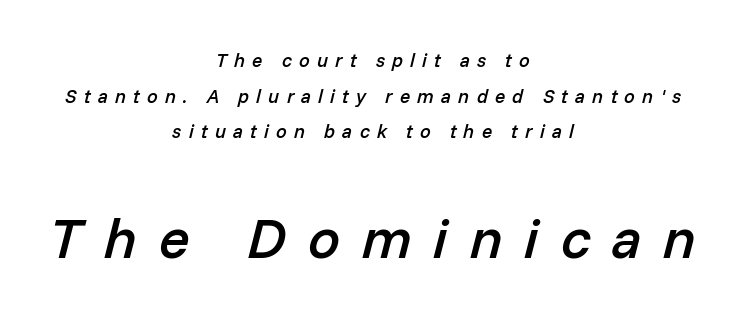
The baseline area is clear. This sample has the flowing, uneven cadence of proportional lettering. The typography opts for an oblique posture over an upright one. Reading down the block, each line starts at a different indent, mirrored at its end.
